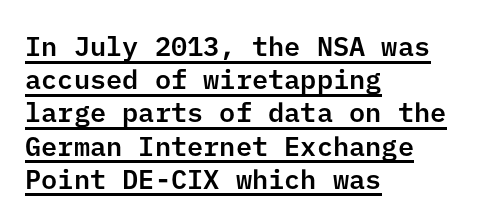
Glance below the letters and you will spot a drawn line. A roman cut, with each character standing at attention. These lines keep a tight, regular rhythm from letter to letter. Notice how the passage keeps a crisp vertical edge on the left only.
